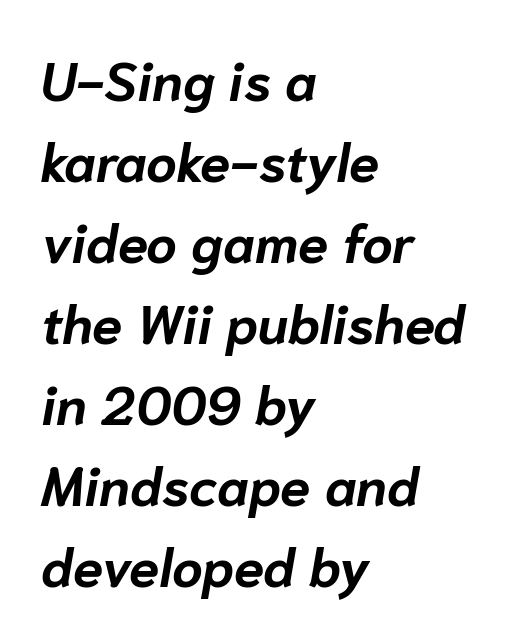
{"italic": "yes", "lean": "right", "slant_degrees": 10, "bold": "yes", "weight": "bold", "width": "normal", "stroke_contrast": "low", "x_height": "medium", "monospaced": "no", "underline": "no", "align": "left", "line_spacing": "normal", "line_spacing_ratio": 1.5, "letter_spacing": "normal", "letter_spacing_em": 0.0, "glyph_px": 54}
